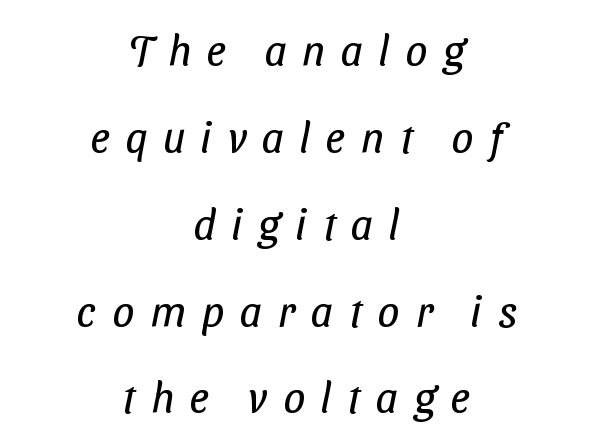
The image shows 43 px regular-weight, condensed sans-serif type; set centered, loose line spacing (2.02x), unusually wide letter spacing (+0.37 em), not underlined; low stroke contrast and a medium x-height.
